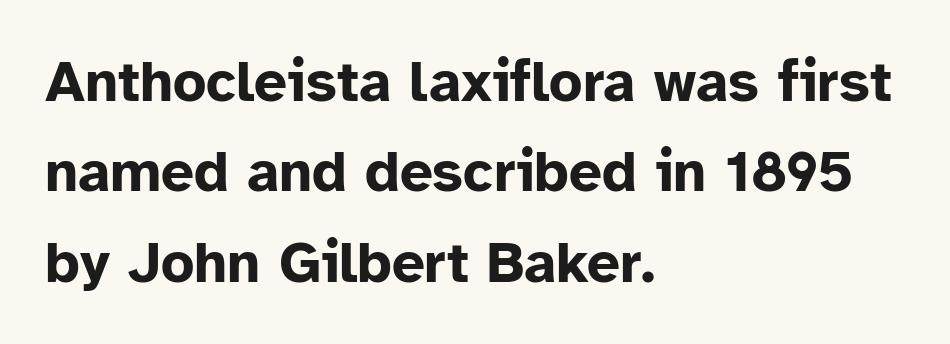
{"serif": "no", "italic": "no", "bold": "yes", "weight": "bold", "width": "normal", "stroke_contrast": "low", "x_height": "medium", "monospaced": "no", "underline": "no", "align": "left", "line_spacing": "normal", "line_spacing_ratio": 1.56, "letter_spacing": "normal", "letter_spacing_em": 0.0, "glyph_px": 58}
